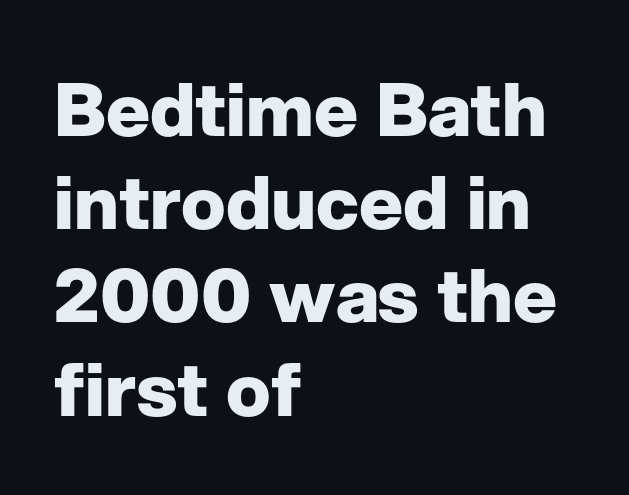
Q: Is the text bold? A: Yes.
Q: Is the text italic (slanted)? A: No, it is upright.
Q: Is the typeface a serif or a sans-serif typeface? A: Sans-serif.
Q: Is the text underlined? A: No.
Q: How is the paragraph aligned? A: Left-aligned.
Q: Is the spacing between letters normal or unusually wide? A: Normal.
Q: Is the spacing between lines tight, normal or loose? A: Normal.
Q: Width (condensed, normal, or wide)? A: Normal.
Q: Stroke contrast? A: Low.
Q: x-height? A: Medium.
Q: Monospaced? A: No.
